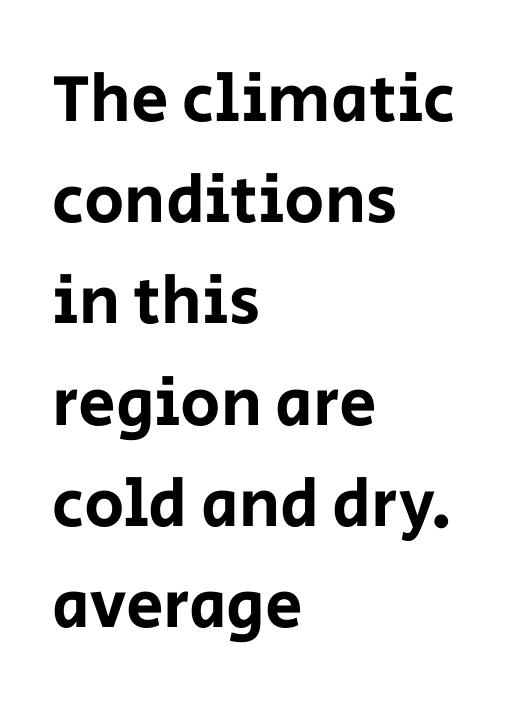
Q: Is the text italic (slanted)? A: No, it is upright.
Q: Is the typeface a serif or a sans-serif typeface? A: Sans-serif.
Q: Is the text underlined? A: No.
Q: How is the paragraph aligned? A: Left-aligned.
Q: Is the spacing between letters normal or unusually wide? A: Normal.
Q: Is the spacing between lines tight, normal or loose? A: Normal.
Q: Width (condensed, normal, or wide)? A: Normal.
Q: Stroke contrast? A: Low.
Q: x-height? A: Large.
Q: Monospaced? A: No.
